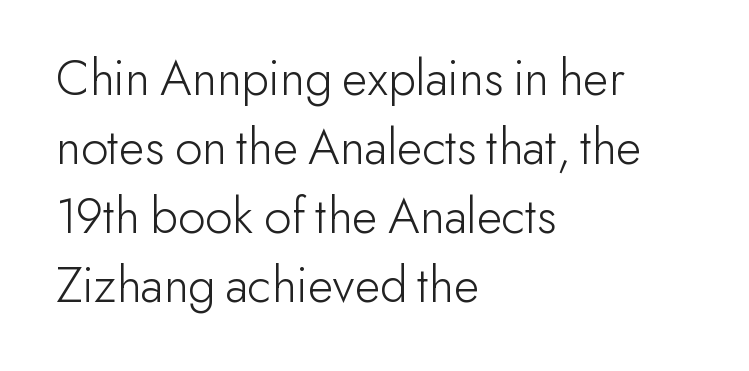
{"serif": "no", "italic": "no", "bold": "no", "weight": "light", "width": "normal", "stroke_contrast": "low", "x_height": "small", "monospaced": "no", "underline": "no", "align": "left", "line_spacing": "normal", "line_spacing_ratio": 1.3, "letter_spacing": "normal", "letter_spacing_em": 0.0, "glyph_px": 53}
